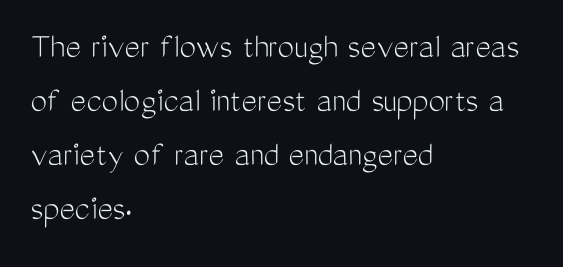
Q: Is the text bold? A: No.
Q: Is the text italic (slanted)? A: No, it is upright.
Q: Is the typeface a serif or a sans-serif typeface? A: Sans-serif.
Q: Is the text underlined? A: No.
Q: How is the paragraph aligned? A: Left-aligned.
Q: Is the spacing between letters normal or unusually wide? A: Normal.
Q: Is the spacing between lines tight, normal or loose? A: Normal.
Q: Width (condensed, normal, or wide)? A: Condensed.
Q: Stroke contrast? A: Medium.
Q: x-height? A: Medium.
Q: Monospaced? A: No.
